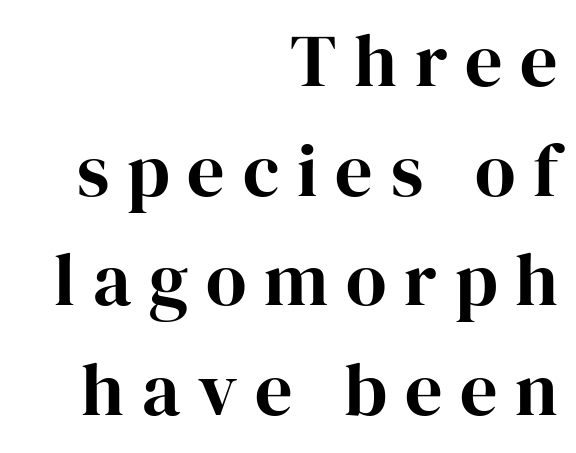
{"serif": "yes", "italic": "no", "width": "normal", "stroke_contrast": "high", "x_height": "medium", "monospaced": "no", "underline": "no", "align": "right", "line_spacing": "normal", "line_spacing_ratio": 1.48, "letter_spacing": "wide", "letter_spacing_em": 0.24, "glyph_px": 74}
